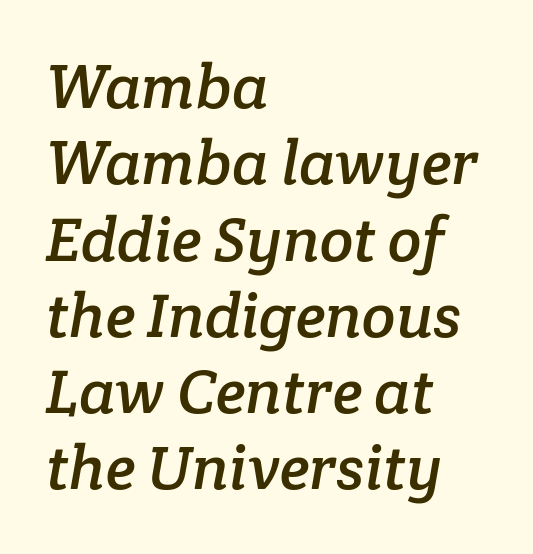
Q: Is the typeface a serif or a sans-serif typeface? A: Serif.
Q: Is the text underlined? A: No.
Q: How is the paragraph aligned? A: Left-aligned.
Q: Is the spacing between letters normal or unusually wide? A: Normal.
Q: Width (condensed, normal, or wide)? A: Normal.
Q: Stroke contrast? A: Low.
Q: x-height? A: Medium.
Q: Monospaced? A: No.
